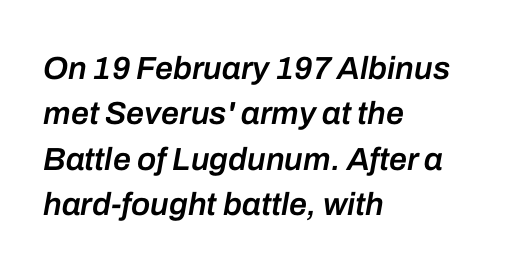
All the whitespace from short lines collects on the right. You can tell it's italic because the verticals aren't actually vertical. Is there much room between lines? A standard amount, neither cramped nor airy. The space directly below the letters is spotless. These words are printed semibold, heavier than regular yet not bold. The letterforms sit shoulder to shoulder at normal distance.
